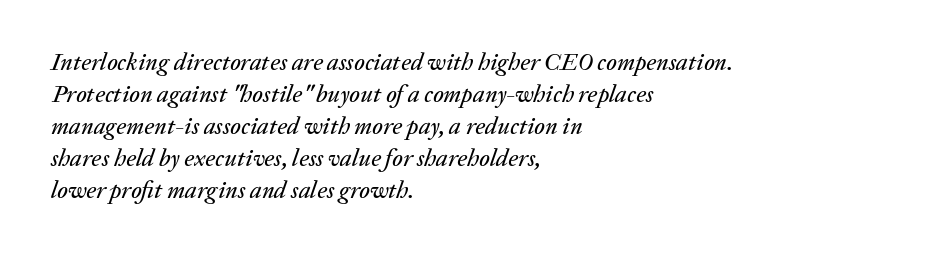
Caption: multi-line text, flush left, ragged right. Caption: standard tracking, unaltered. Check the space under the baseline: it is left empty. Quick note: italic. The lines sit at an ordinary, default distance from one another.
